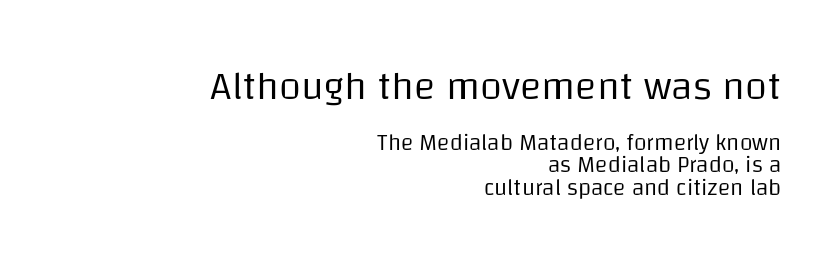
Q: Is the text bold? A: No.
Q: Is the text italic (slanted)? A: No, it is upright.
Q: Is the typeface a serif or a sans-serif typeface? A: Sans-serif.
Q: Is the text underlined? A: No.
Q: How is the paragraph aligned? A: Right-aligned.
Q: Is the spacing between letters normal or unusually wide? A: Normal.
Q: Is the spacing between lines tight, normal or loose? A: Tight.
Q: Which block of text is set in a larger size, the first (top) or the second (bottom)? A: The first (top) one.
Q: Width (condensed, normal, or wide)? A: Normal.
Q: Stroke contrast? A: Low.
Q: x-height? A: Large.
Q: Monospaced? A: No.
